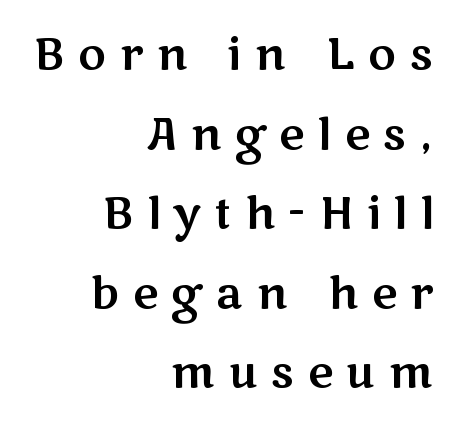
The image shows 43 px wide sans-serif type, upright; set right-aligned, line spacing 1.85x, unusually wide letter spacing (+0.32 em), not underlined; medium stroke contrast and a medium x-height.
